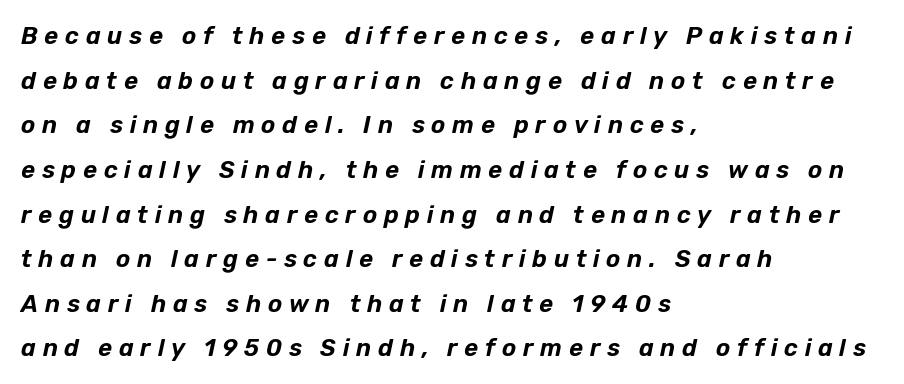
The image shows 24 px text type, italic (leaning right); set left-aligned, line spacing 1.86x, unusually wide letter spacing (+0.28 em), not underlined.
